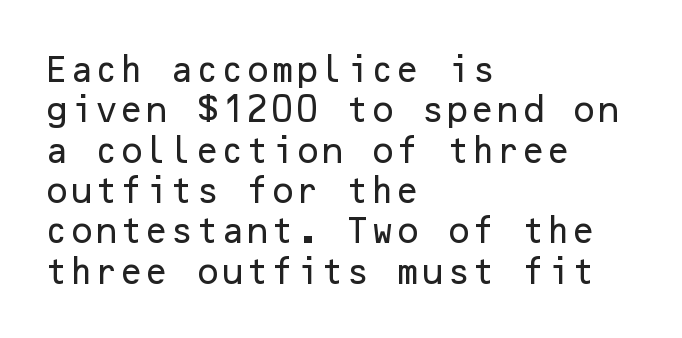
{"serif": "no", "italic": "no", "width": "normal", "stroke_contrast": "low", "x_height": "medium", "underline": "no", "align": "left", "line_spacing": "normal", "line_spacing_ratio": 1.39, "letter_spacing": "normal", "letter_spacing_em": 0.0, "glyph_px": 29}
